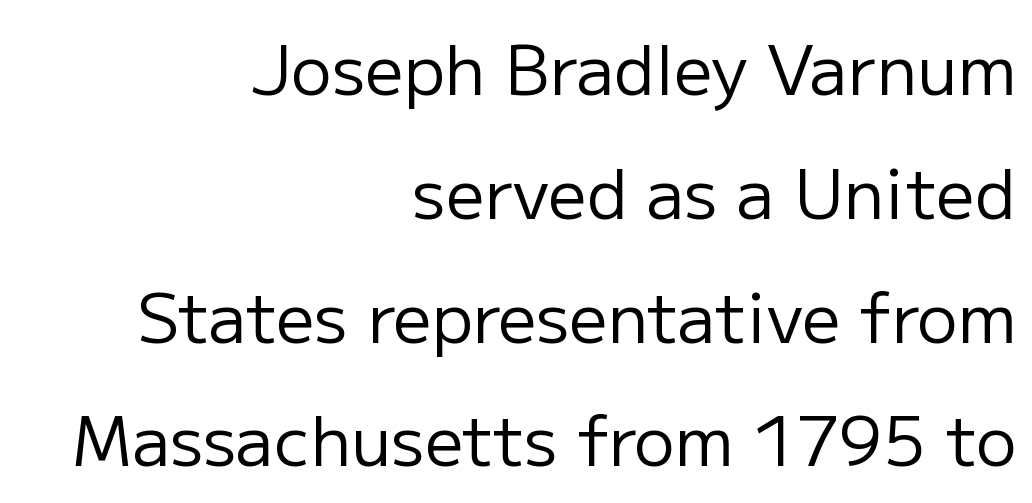
The image shows 68 px regular-weight sans-serif type, upright; set right-aligned, line spacing 1.82x, normal letter spacing, not underlined; low stroke contrast and a medium x-height.
